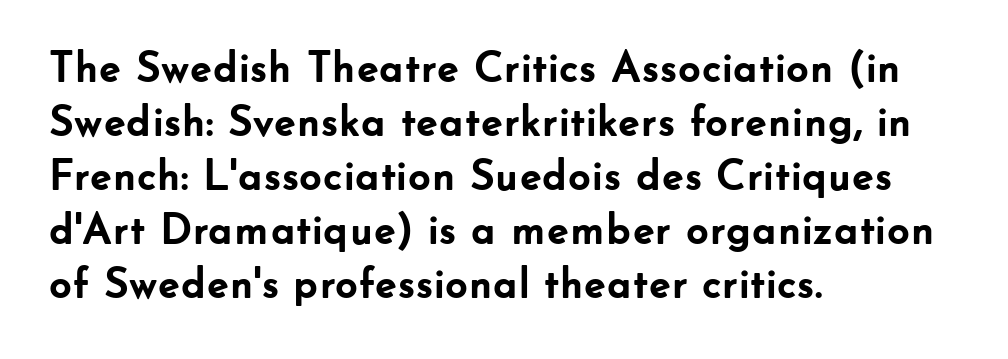
{"serif": "no", "italic": "no", "bold": "yes", "weight": "semibold", "width": "normal", "stroke_contrast": "low", "x_height": "small", "monospaced": "no", "underline": "no", "align": "left", "line_spacing_ratio": 1.23, "letter_spacing": "normal", "letter_spacing_em": 0.0, "glyph_px": 44}
